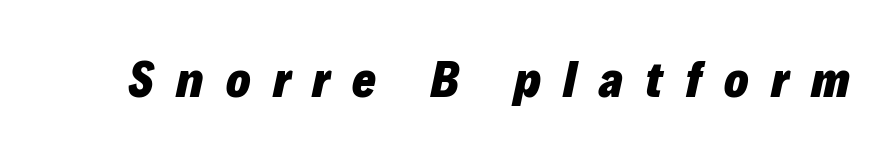
Emphasis by weight is at full strength: bold. Caption: expanded tracking, letters set apart. The passage shown is not underscored anywhere. Varying glyph widths throughout — classic text-font behaviour. Quick note: italic.
